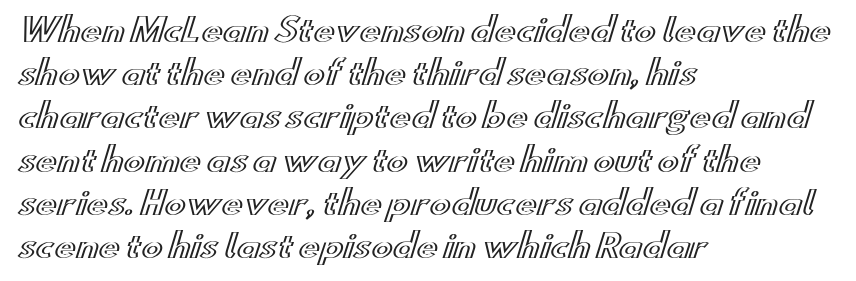
No extra tracking has been applied to these lines. Line spacing here is normal. The area under the type is left untouched. Here the designer chose a conventional face with non-uniform glyph widths. Is the block centered? No — it sits flush against the left margin.
